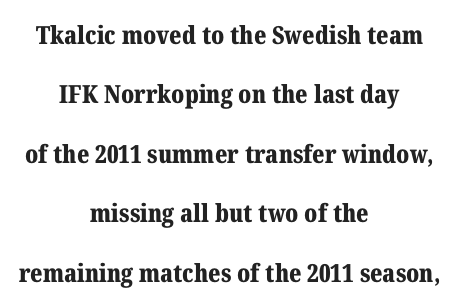
{"italic": "no", "bold": "yes", "underline": "no", "align": "center", "line_spacing": "loose", "line_spacing_ratio": 2.38, "letter_spacing": "normal", "letter_spacing_em": 0.0, "glyph_px": 25}
